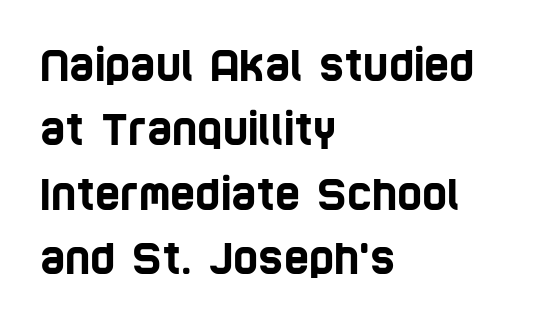
{"serif": "no", "width": "condensed", "stroke_contrast": "low", "x_height": "large", "monospaced": "no", "underline": "no", "align": "left", "line_spacing": "normal", "line_spacing_ratio": 1.5, "letter_spacing": "normal", "letter_spacing_em": 0.0, "glyph_px": 43}
